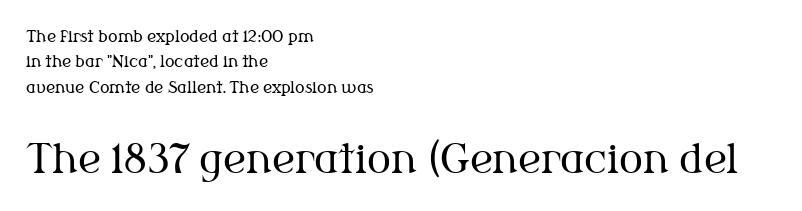
The image shows 40 px regular-weight serif type, upright; set left-aligned, normal line spacing (1.59x), normal letter spacing, not underlined; the second (bottom) block is 2.5x larger; medium stroke contrast and a medium x-height.
